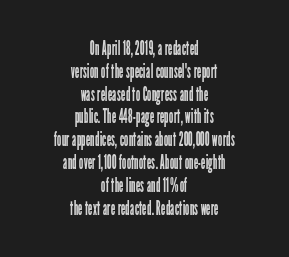
The image shows 20 px text type, upright; set centered, tight line spacing (1.14x), normal letter spacing, not underlined.
